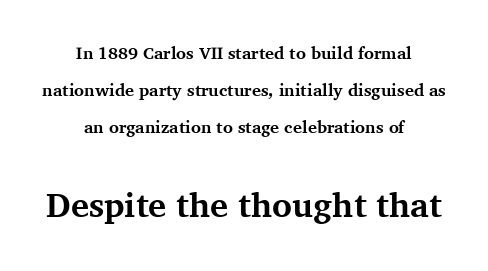
Q: Is the text bold? A: Yes.
Q: Is the text italic (slanted)? A: No, it is upright.
Q: Is the typeface a serif or a sans-serif typeface? A: Serif.
Q: Is the text underlined? A: No.
Q: How is the paragraph aligned? A: Centered.
Q: Is the spacing between letters normal or unusually wide? A: Normal.
Q: Is the spacing between lines tight, normal or loose? A: Loose.
Q: Which block of text is set in a larger size, the first (top) or the second (bottom)? A: The second (bottom) one.
Q: Width (condensed, normal, or wide)? A: Normal.
Q: Stroke contrast? A: Medium.
Q: x-height? A: Medium.
Q: Monospaced? A: No.
